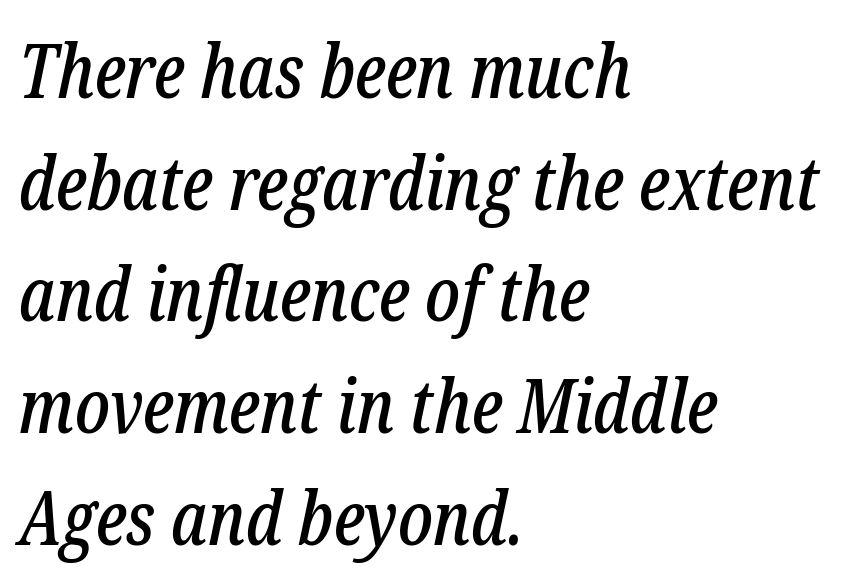
The face used here is proportionally spaced, like ordinary book or web type. The paragraph has a hard left edge and a soft right edge. Descender tails drop into unmarked territory. The line texture is even and compact thanks to regular tracking. The axis of the letterforms is tilted away from vertical.
